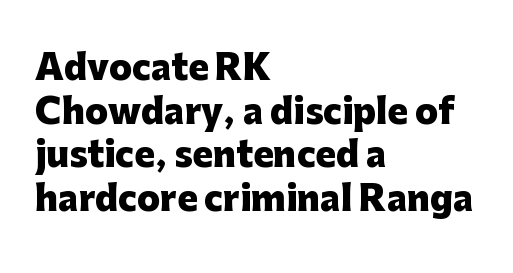
Unlike a traditional serif, this face leaves its strokes unadorned. Visually the block forms a straight wall on the left and a jagged coastline on the right. Caption: standard tracking, unaltered. Successive baselines arrive at the customary interval. Its strokes are broad and dark, the hallmark of bold type.
